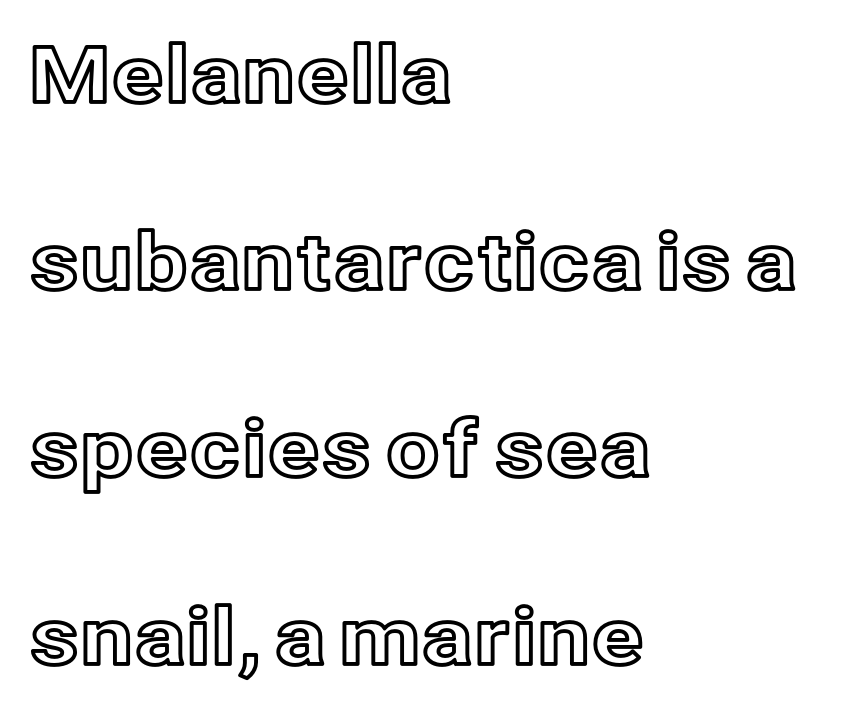
The image shows 78 px text type, upright; set left-aligned, loose line spacing (2.4x), normal letter spacing, not underlined; a medium x-height.
